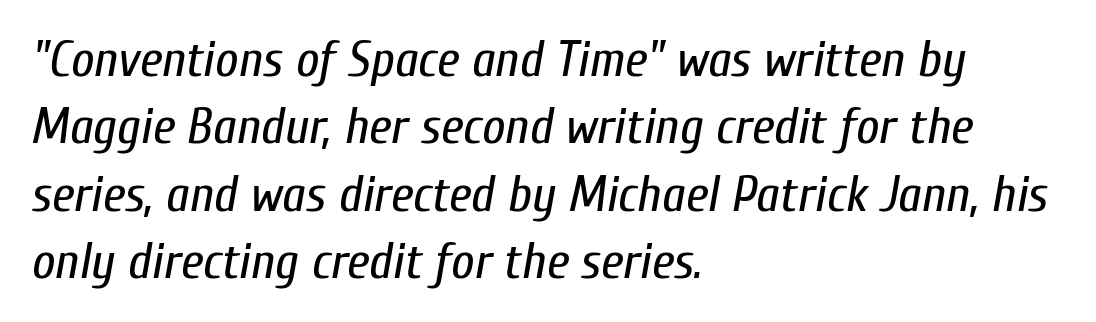
The image shows 51 px regular-weight, condensed type, italic (leaning right); set left-aligned, normal line spacing (1.32x), normal letter spacing, not underlined; low stroke contrast and a medium x-height.
